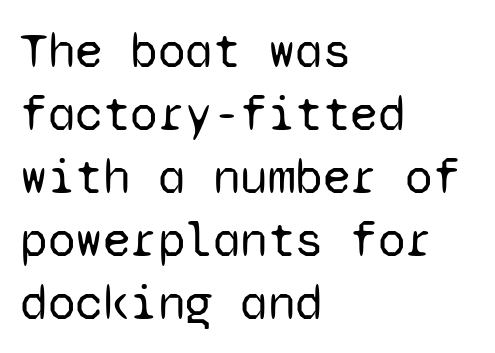
Characters remain perfectly vertical along every line. The rendering uses a moderate line-height, typical for paragraphs. Letterform terminals end flat and unadorned throughout the passage. Every row of glyphs begins at an identical x-position on the left. Vertical stems look standard width or narrower in stroke. Words appear dense and cohesive because spacing is normal.
